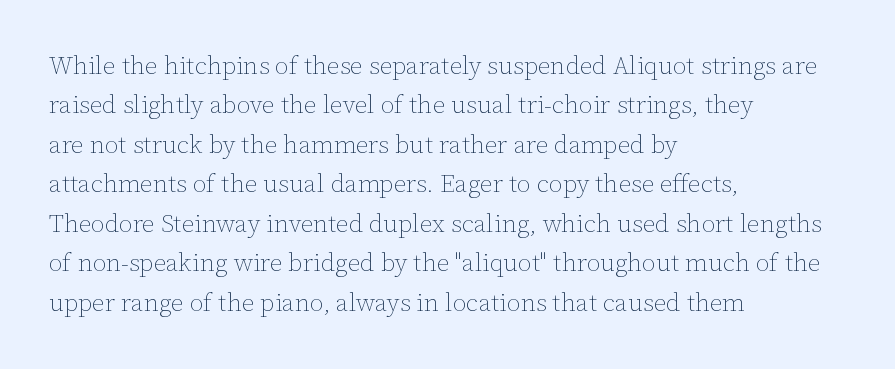
This block has exactly the height ordinary leading produces. Heft: none added — not bold. The face used here is rendered with its standard letterfit. Horizontally, the lines are justified to the leading edge only.
